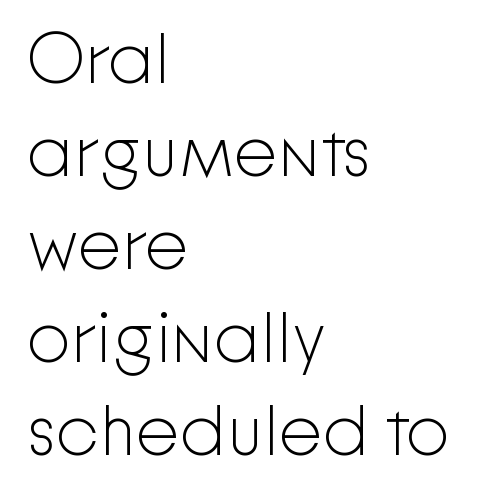
The setting favours the left margin, as ordinary paragraphs usually do. On a weight scale, this lands at 450 or below. Honestly, there is no underline to notice here at all. Each letter keeps its own natural width here, so spacing adapts to shape. The lettering holds an erect, upright posture throughout. Notice how descenders clear the ascenders below comfortably — that's standard leading.
